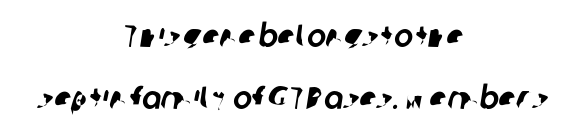
Q: Is the typeface a serif or a sans-serif typeface? A: Sans-serif.
Q: Is the text underlined? A: No.
Q: How is the paragraph aligned? A: Centered.
Q: Is the spacing between letters normal or unusually wide? A: Normal.
Q: Is the spacing between lines tight, normal or loose? A: Loose.
Q: Width (condensed, normal, or wide)? A: Normal.
Q: Stroke contrast? A: Low.
Q: x-height? A: Medium.
Q: Monospaced? A: No.
